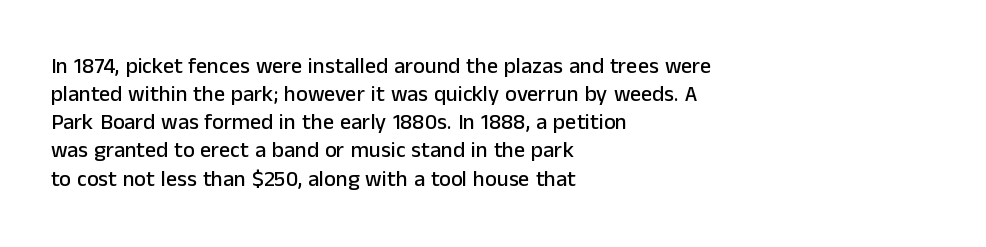
Style check: upright. Decoration check: the copy has no underline. The gaps between neighbouring characters are ordinary and unremarkable. This sample is left-justified, so line endings fall wherever the words run out. The rows are spaced the way most documents space them.
